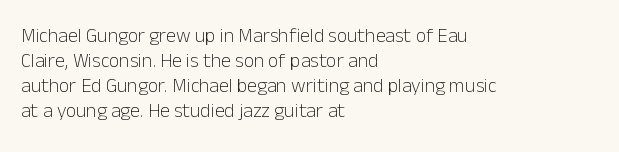
Q: Is the text bold? A: No.
Q: Is the text italic (slanted)? A: No, it is upright.
Q: Is the text underlined? A: No.
Q: How is the paragraph aligned? A: Left-aligned.
Q: Is the spacing between letters normal or unusually wide? A: Normal.
Q: Is the spacing between lines tight, normal or loose? A: Normal.
